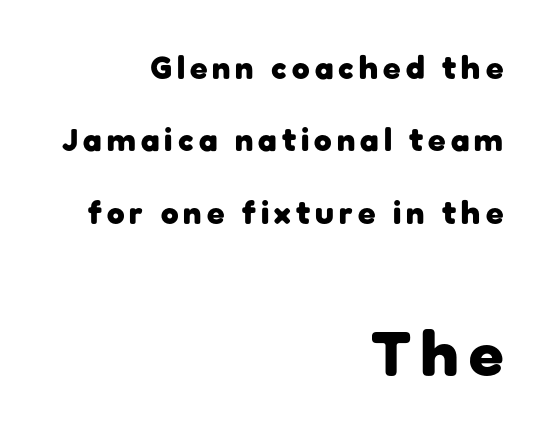
The image shows 63 px heavy sans-serif type, upright; set right-aligned, loose line spacing (2.26x), not underlined; the second (bottom) block is 1.97x larger; low stroke contrast and a medium x-height.
